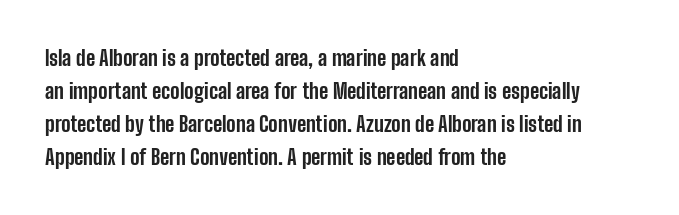
The sample has been set heavy, in full bold. Any mark beneath the type? The region is blank. The ragged edge is on the right, which tells us the setting is flush left. This sample uses plain, unmodified letter spacing. Posture: vertical. Does the leading feel generous? No, just average.
